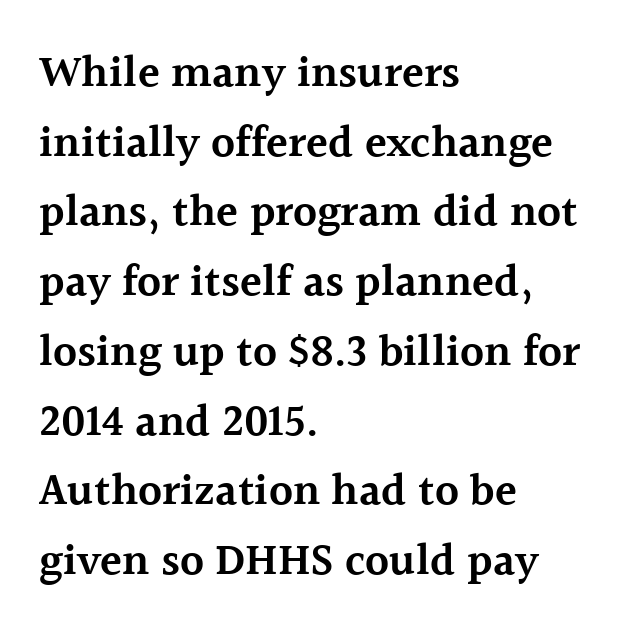
Q: Is the text bold? A: Semi-bold.
Q: Is the text italic (slanted)? A: No, it is upright.
Q: Is the typeface a serif or a sans-serif typeface? A: Serif.
Q: Is the text underlined? A: No.
Q: How is the paragraph aligned? A: Left-aligned.
Q: Is the spacing between letters normal or unusually wide? A: Normal.
Q: Is the spacing between lines tight, normal or loose? A: Normal.
Q: Width (condensed, normal, or wide)? A: Normal.
Q: x-height? A: Medium.
Q: Monospaced? A: No.
